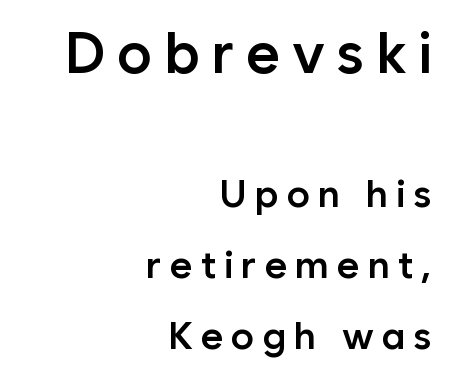
The image shows 58 px semibold sans-serif type, upright; set right-aligned, line spacing 1.82x, unusually wide letter spacing (+0.2 em), not underlined; the first (top) block is 1.49x larger; low stroke contrast and a medium x-height.
